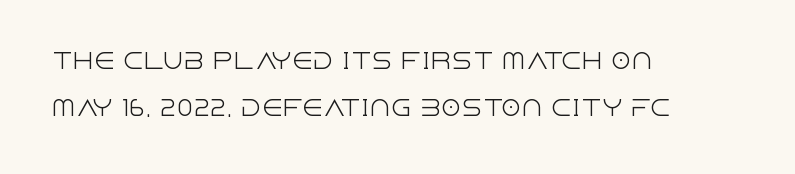
The image shows 21 px text type, upright; set left-aligned, loose line spacing (2.25x), normal letter spacing, not underlined.
